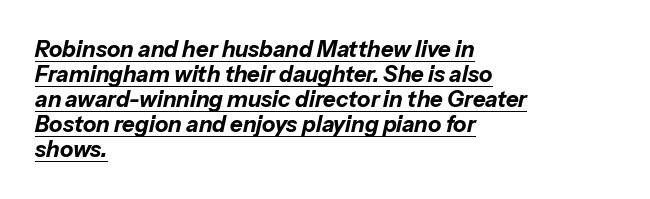
The image shows 22 px bold type, italic (leaning right); set left-aligned, tight line spacing (1.14x), normal letter spacing, underlined.
